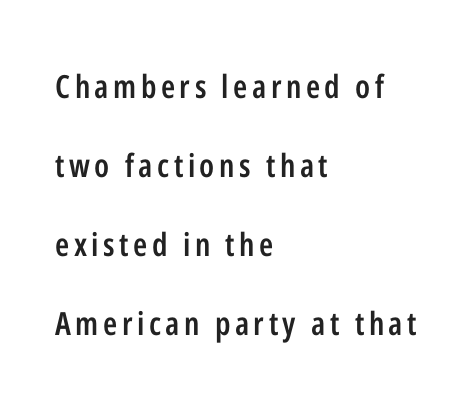
Q: Is the text bold? A: Semi-bold.
Q: Is the text italic (slanted)? A: No, it is upright.
Q: Is the typeface a serif or a sans-serif typeface? A: Sans-serif.
Q: Is the text underlined? A: No.
Q: How is the paragraph aligned? A: Left-aligned.
Q: Is the spacing between lines tight, normal or loose? A: Loose.
Q: Width (condensed, normal, or wide)? A: Condensed.
Q: Stroke contrast? A: Low.
Q: x-height? A: Medium.
Q: Monospaced? A: No.
